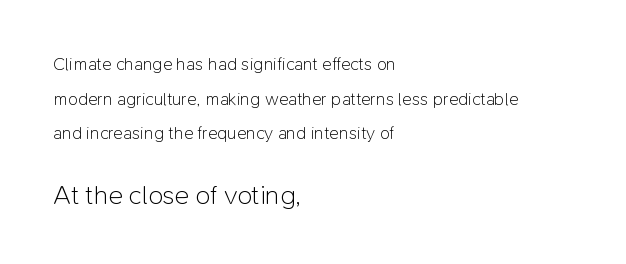
Q: Is the text bold? A: No.
Q: Is the text italic (slanted)? A: No, it is upright.
Q: Is the text underlined? A: No.
Q: How is the paragraph aligned? A: Left-aligned.
Q: Is the spacing between letters normal or unusually wide? A: Normal.
Q: Is the spacing between lines tight, normal or loose? A: Loose.
Q: Which block of text is set in a larger size, the first (top) or the second (bottom)? A: The second (bottom) one.
